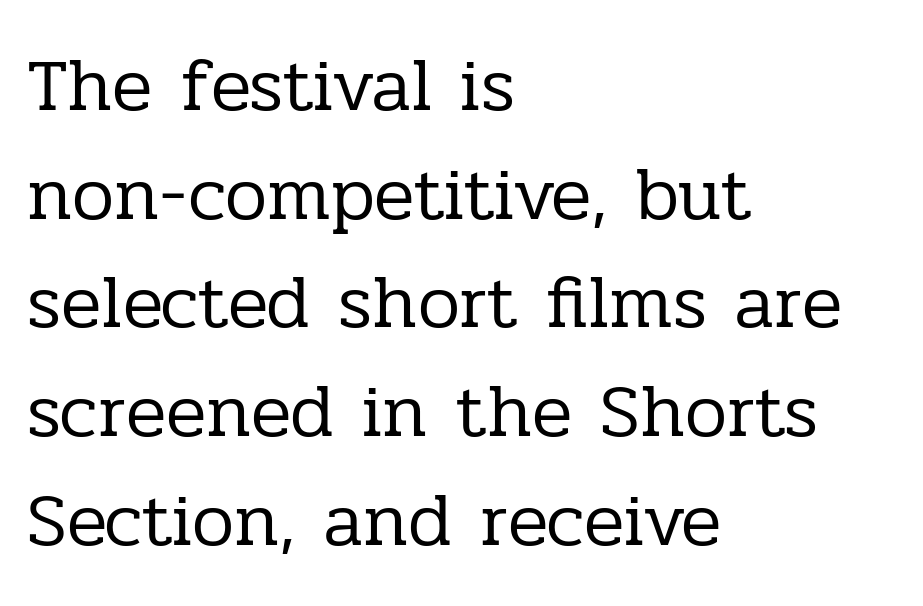
{"serif": "yes", "italic": "no", "bold": "no", "weight": "regular", "width": "normal", "stroke_contrast": "low", "x_height": "medium", "monospaced": "no", "underline": "no", "align": "left", "line_spacing": "normal", "line_spacing_ratio": 1.45, "letter_spacing": "normal", "letter_spacing_em": 0.0, "glyph_px": 75}
